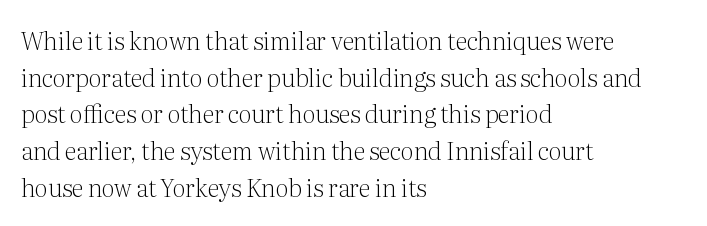
Q: Is the text bold? A: No.
Q: Is the text italic (slanted)? A: No, it is upright.
Q: Is the text underlined? A: No.
Q: How is the paragraph aligned? A: Left-aligned.
Q: Is the spacing between letters normal or unusually wide? A: Normal.
Q: Is the spacing between lines tight, normal or loose? A: Normal.
